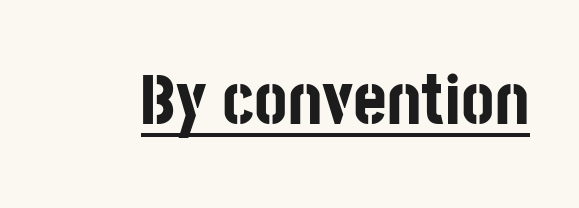
Its strokes are broad and dark, the hallmark of bold type. Each letter keeps its own natural width here, so spacing adapts to shape. The face used here appears with an underline applied. Tall strokes in this sample are plumb rather than angled.
